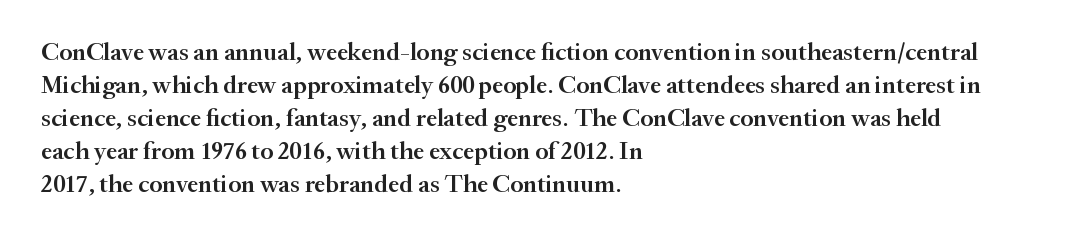
Q: Is the text bold? A: Semi-bold.
Q: Is the text italic (slanted)? A: No, it is upright.
Q: Is the text underlined? A: No.
Q: How is the paragraph aligned? A: Left-aligned.
Q: Is the spacing between letters normal or unusually wide? A: Normal.
Q: Is the spacing between lines tight, normal or loose? A: Normal.
